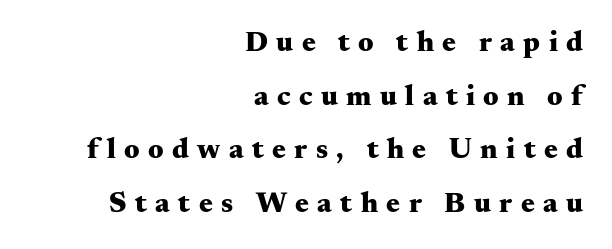
The image shows 29 px heavy, wide serif type, upright; set right-aligned, line spacing 1.85x, unusually wide letter spacing (+0.29 em), not underlined; medium stroke contrast and a small x-height.
